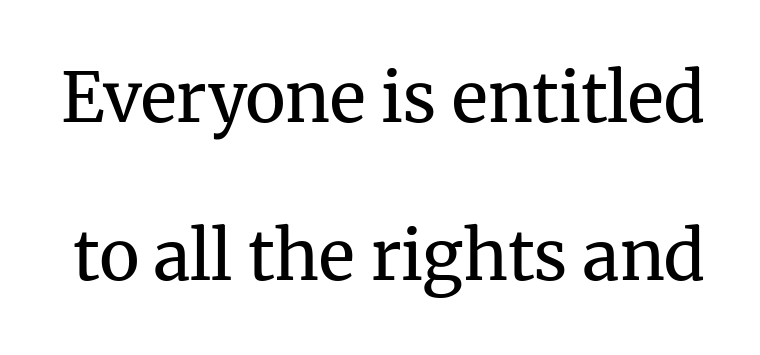
The image shows 68 px regular-weight serif type, upright; set loose line spacing (2.33x), normal letter spacing, not underlined; medium stroke contrast and a medium x-height.
